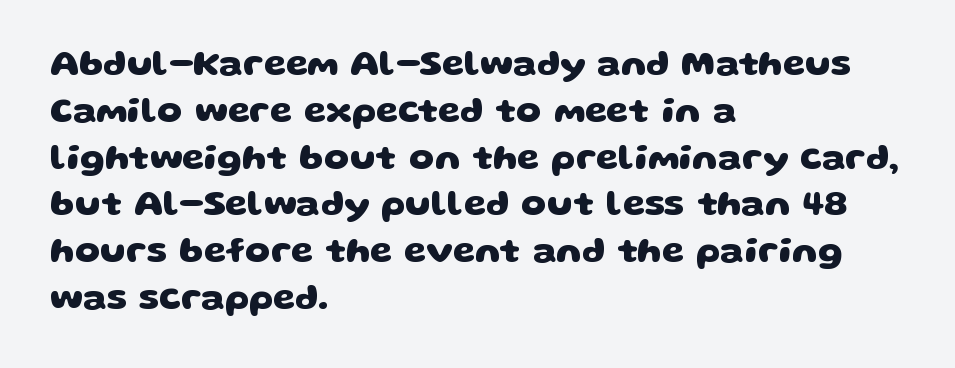
{"serif": "no", "bold": "yes", "weight": "heavy", "width": "wide", "stroke_contrast": "low", "x_height": "large", "monospaced": "no", "underline": "no", "align": "left", "line_spacing": "normal", "line_spacing_ratio": 1.3, "letter_spacing": "normal", "letter_spacing_em": 0.0, "glyph_px": 36}
